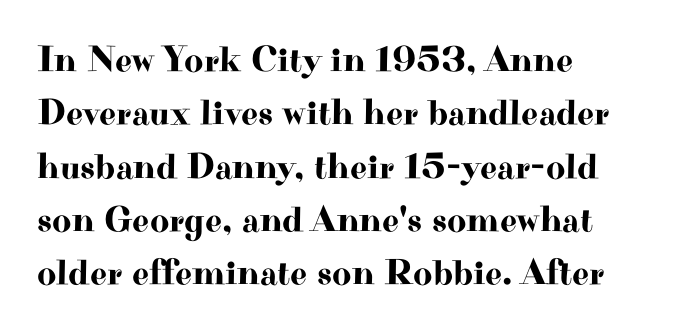
The image shows 37 px wide serif type, upright; set left-aligned, normal line spacing (1.44x), normal letter spacing, not underlined; high stroke contrast and a small x-height.
